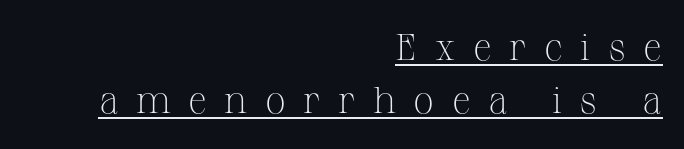
The image shows 37 px light serif type, upright; set right-aligned, normal line spacing (1.44x), unusually wide letter spacing (+0.47 em), underlined; medium stroke contrast and a medium x-height.
